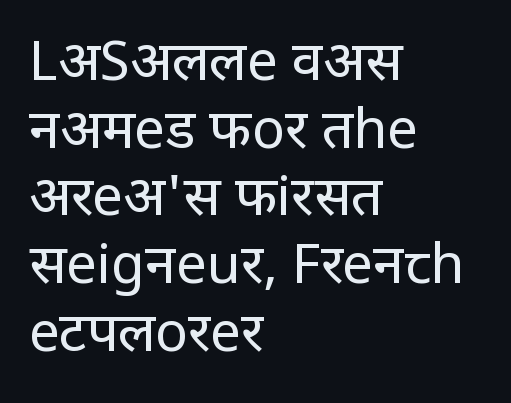
When letters stand straight like this, we call the style roman or upright. The weight tops out at a normal text grade. All the whitespace from short lines collects on the right. Note: no serifs on the glyphs. The gap between lines stays unmarked. Is the letter spacing exaggerated? No — it looks like the ordinary default.
